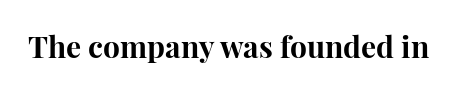
Q: Is the text bold? A: Yes.
Q: Is the text italic (slanted)? A: No, it is upright.
Q: Is the typeface a serif or a sans-serif typeface? A: Serif.
Q: Is the text underlined? A: No.
Q: Is the spacing between letters normal or unusually wide? A: Normal.
Q: Width (condensed, normal, or wide)? A: Normal.
Q: Stroke contrast? A: High.
Q: x-height? A: Medium.
Q: Monospaced? A: No.
